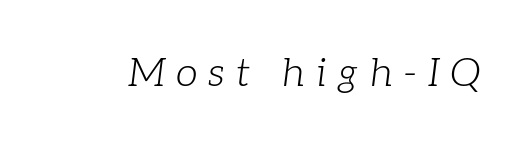
The image shows 40 px light serif type, italic (leaning right); set unusually wide letter spacing (+0.27 em), not underlined; low stroke contrast and a medium x-height.
